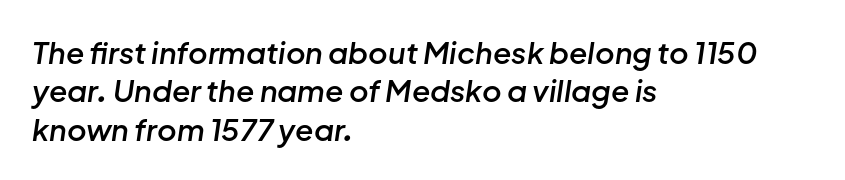
{"italic": "yes", "lean": "right", "slant_degrees": 8, "bold": "semi", "weight": "semibold", "width": "normal", "stroke_contrast": "low", "x_height": "medium", "monospaced": "no", "underline": "no", "align": "left", "line_spacing": "normal", "line_spacing_ratio": 1.28, "letter_spacing": "normal", "letter_spacing_em": 0.0, "glyph_px": 30}
